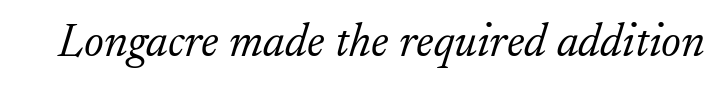
Is this a fixed-width face? No — the glyphs have proportional, varying widths. The type family on display is of the serif kind. Style check: oblique. Counters stay open thanks to moderate or lighter strokes. Observe the ordinary spacing: letters are neighbours, not strangers. Underlining? Definitely not there.
